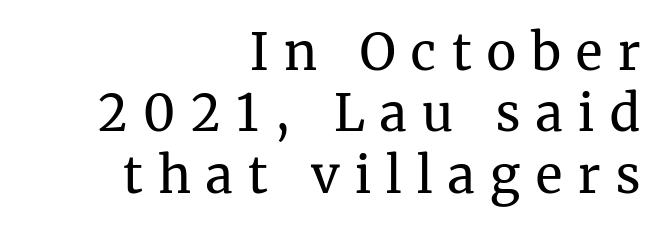
The image shows 50 px regular-weight serif type, upright; set right-aligned, line spacing 1.23x, unusually wide letter spacing (+0.31 em), not underlined; medium stroke contrast and a medium x-height.
